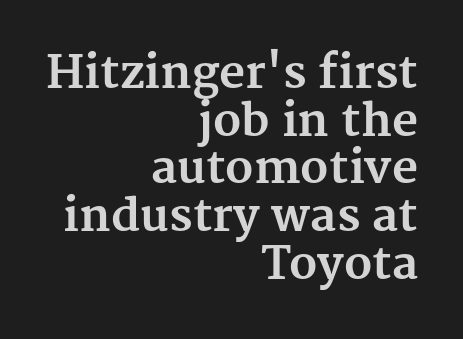
{"serif": "yes", "italic": "no", "bold": "yes", "weight": "bold", "width": "normal", "stroke_contrast": "medium", "x_height": "medium", "monospaced": "no", "underline": "no", "align": "right", "line_spacing": "tight", "line_spacing_ratio": 1.06, "letter_spacing": "normal", "letter_spacing_em": 0.0, "glyph_px": 45}
